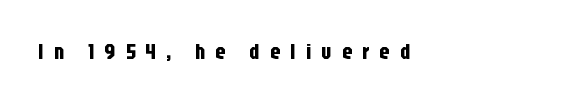
The image shows 21 px text type, upright; set left-aligned, unusually wide letter spacing (+0.47 em), not underlined.
